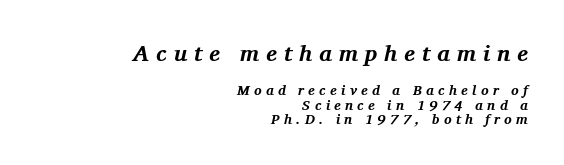
{"italic": "yes", "lean": "right", "slant_degrees": 11, "bold": "yes", "underline": "no", "align": "right", "line_spacing": "tight", "line_spacing_ratio": 1.06, "letter_spacing": "wide", "letter_spacing_em": 0.3, "larger_block": "first", "size_ratio": 1.64, "glyph_px": 23}
